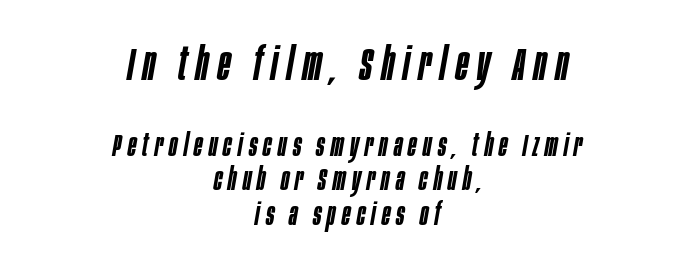
Notice the strokes are somewhat thickened but not fully heavy: this is a semibold. These lines are rendered in a variable-pitch font. Honestly, there is no underline to notice here at all. The tracking jumps out immediately: characters are airy and widely separated.
